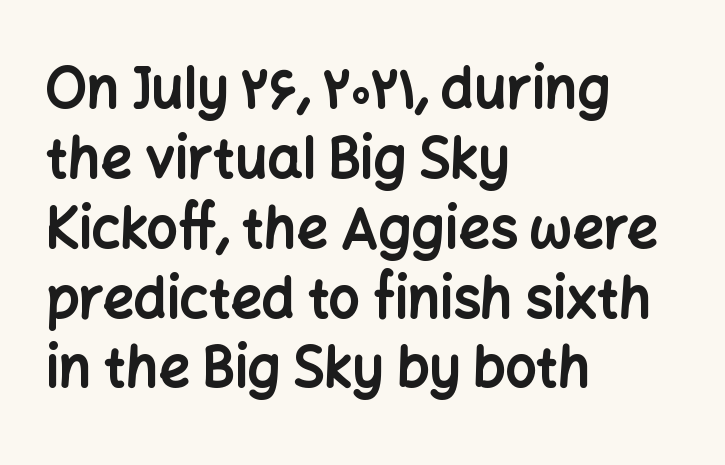
{"serif": "no", "italic": "no", "bold": "yes", "weight": "bold", "width": "normal", "stroke_contrast": "low", "x_height": "medium", "monospaced": "no", "underline": "no", "align": "left", "line_spacing": "normal", "line_spacing_ratio": 1.27, "letter_spacing": "normal", "letter_spacing_em": 0.0, "glyph_px": 55}
